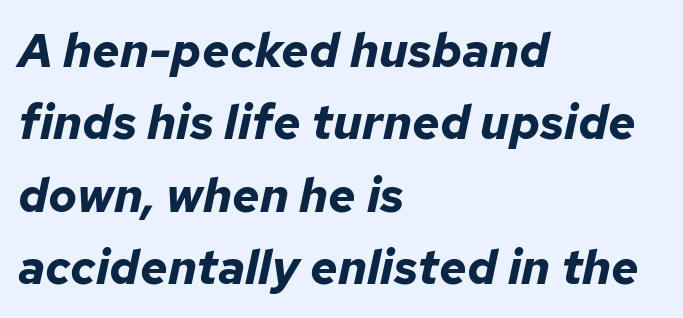
The image shows 48 px bold type, italic (leaning right); set left-aligned, normal line spacing (1.51x), normal letter spacing, not underlined; low stroke contrast and a medium x-height.
